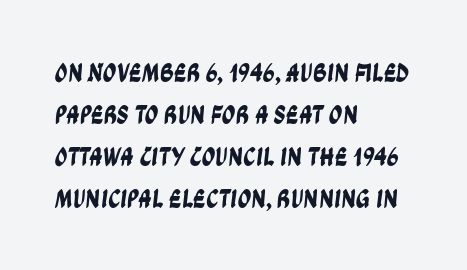
{"underline": "no", "align": "left", "line_spacing": "normal", "line_spacing_ratio": 1.55, "letter_spacing": "normal", "letter_spacing_em": 0.0, "glyph_px": 27}
